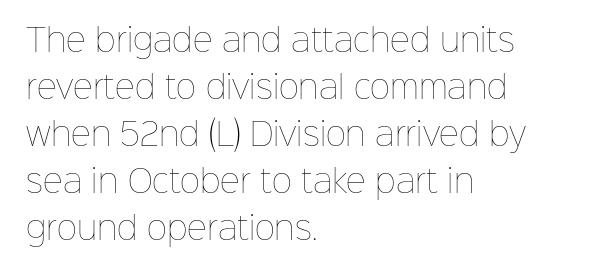
The compositor pushed each line to the left boundary. Weight: in the light-to-regular range. Words float on clear page, feet unadorned. Every stem runs plumb, perpendicular to the baseline.
